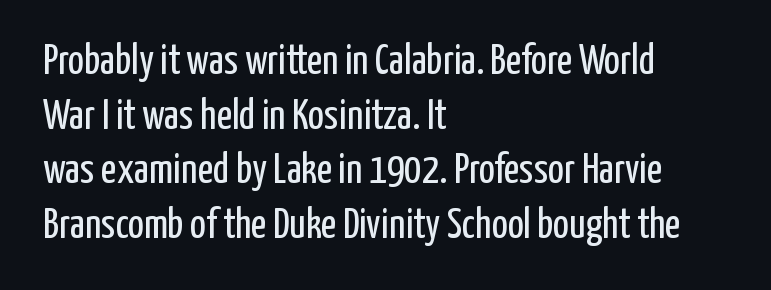
Q: Is the text bold? A: No.
Q: Is the text italic (slanted)? A: No, it is upright.
Q: Is the typeface a serif or a sans-serif typeface? A: Sans-serif.
Q: Is the text underlined? A: No.
Q: How is the paragraph aligned? A: Left-aligned.
Q: Is the spacing between letters normal or unusually wide? A: Normal.
Q: Is the spacing between lines tight, normal or loose? A: Normal.
Q: Width (condensed, normal, or wide)? A: Condensed.
Q: Stroke contrast? A: Low.
Q: x-height? A: Medium.
Q: Monospaced? A: No.
